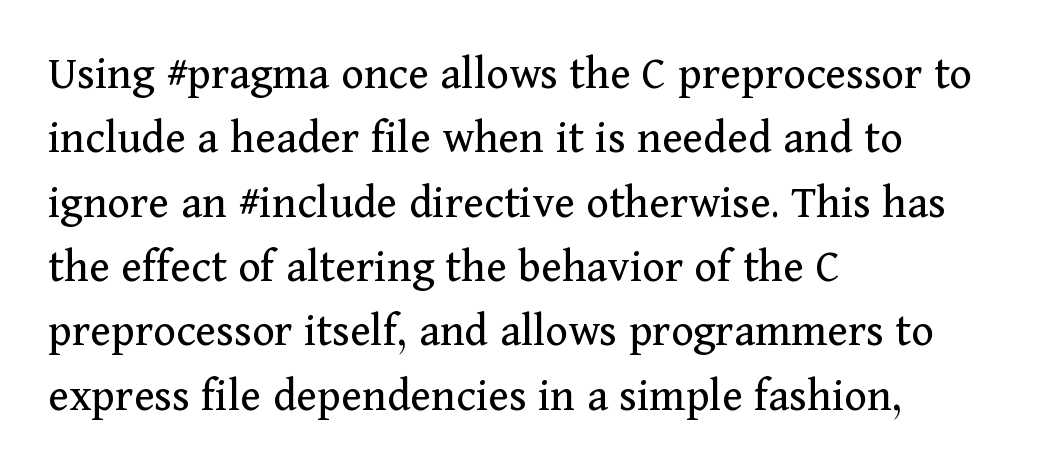
The image shows 48 px regular-weight serif type, upright; set left-aligned, normal line spacing (1.34x), normal letter spacing, not underlined; medium stroke contrast and a medium x-height.
